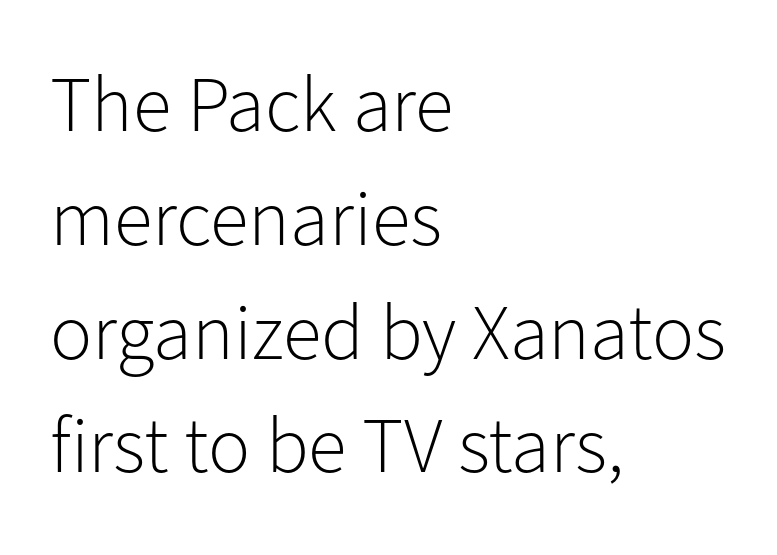
Q: Is the text bold? A: No.
Q: Is the text italic (slanted)? A: No, it is upright.
Q: Is the typeface a serif or a sans-serif typeface? A: Sans-serif.
Q: Is the text underlined? A: No.
Q: How is the paragraph aligned? A: Left-aligned.
Q: Is the spacing between letters normal or unusually wide? A: Normal.
Q: Is the spacing between lines tight, normal or loose? A: Normal.
Q: Width (condensed, normal, or wide)? A: Normal.
Q: Stroke contrast? A: Low.
Q: x-height? A: Medium.
Q: Monospaced? A: No.
